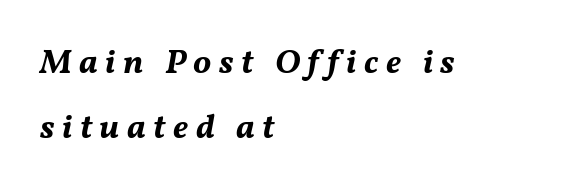
{"italic": "yes", "lean": "right", "slant_degrees": 11, "bold": "yes", "weight": "bold", "width": "normal", "stroke_contrast": "medium", "x_height": "medium", "monospaced": "no", "underline": "no", "align": "left", "line_spacing": "loose", "line_spacing_ratio": 1.92, "letter_spacing": "wide", "letter_spacing_em": 0.22, "glyph_px": 34}
